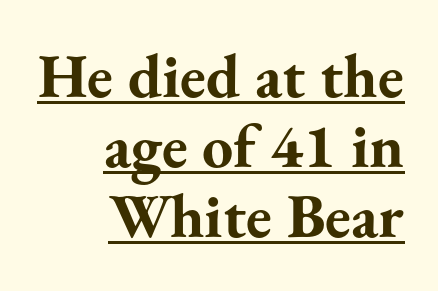
The image shows 62 px bold serif type, upright; set right-aligned, tight line spacing (1.13x), normal letter spacing, underlined; medium stroke contrast and a small x-height.
